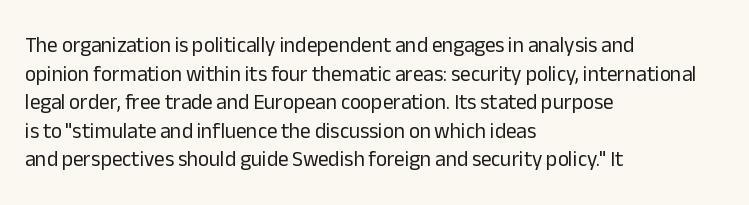
Q: Is the text bold? A: No.
Q: Is the text italic (slanted)? A: No, it is upright.
Q: Is the text underlined? A: No.
Q: How is the paragraph aligned? A: Left-aligned.
Q: Is the spacing between letters normal or unusually wide? A: Normal.
Q: Is the spacing between lines tight, normal or loose? A: Normal.
